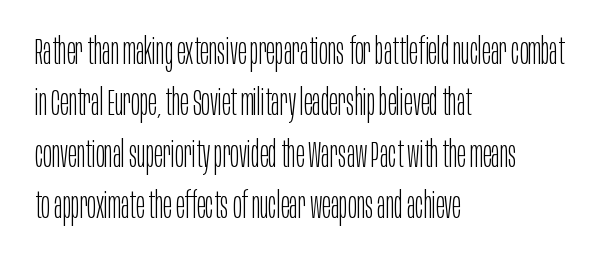
{"serif": "no", "italic": "no", "bold": "no", "weight": "light", "width": "condensed", "stroke_contrast": "low", "x_height": "large", "monospaced": "no", "underline": "no", "align": "left", "line_spacing": "normal", "line_spacing_ratio": 1.43, "letter_spacing": "normal", "letter_spacing_em": 0.0, "glyph_px": 36}
